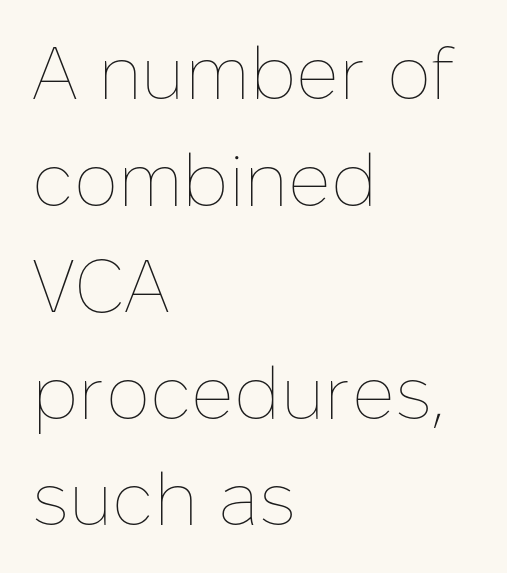
{"italic": "no", "bold": "no", "weight": "thin", "width": "normal", "stroke_contrast": "low", "x_height": "medium", "monospaced": "no", "underline": "no", "align": "left", "line_spacing": "normal", "line_spacing_ratio": 1.44, "letter_spacing": "normal", "letter_spacing_em": 0.0, "glyph_px": 74}
